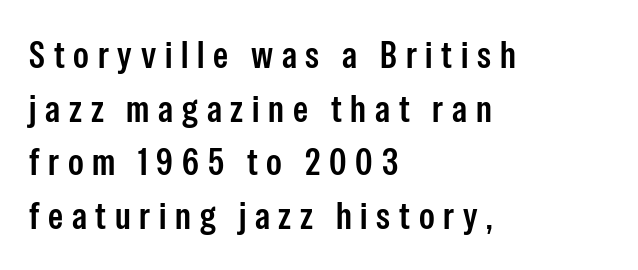
{"serif": "no", "italic": "no", "width": "condensed", "stroke_contrast": "low", "x_height": "medium", "monospaced": "no", "underline": "no", "align": "left", "line_spacing": "normal", "line_spacing_ratio": 1.41, "letter_spacing": "wide", "letter_spacing_em": 0.23, "glyph_px": 38}
